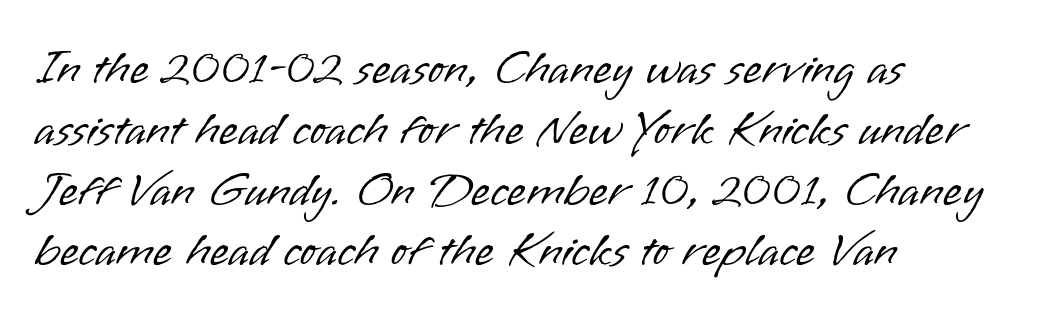
Q: Is the text bold? A: No.
Q: Is the text italic (slanted)? A: Yes.
Q: Is the typeface a serif or a sans-serif typeface? A: Sans-serif.
Q: Is the text underlined? A: No.
Q: How is the paragraph aligned? A: Left-aligned.
Q: Is the spacing between letters normal or unusually wide? A: Normal.
Q: Width (condensed, normal, or wide)? A: Normal.
Q: Stroke contrast? A: Low.
Q: x-height? A: Small.
Q: Monospaced? A: No.
